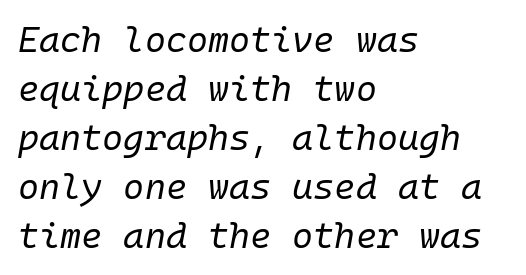
{"italic": "yes", "lean": "right", "slant_degrees": 10, "bold": "no", "weight": "regular", "width": "normal", "stroke_contrast": "low", "x_height": "medium", "monospaced": "yes", "underline": "no", "align": "left", "line_spacing": "normal", "line_spacing_ratio": 1.36, "letter_spacing": "normal", "letter_spacing_em": 0.0, "glyph_px": 36}
